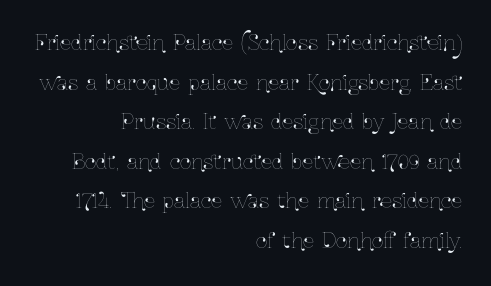
Tracking here is standard; glyphs follow each other at the usual distance. One glance says open: line gaps are wider than usual. Vertical strokes here are truly vertical. Only glyphs here, with clear space below each row.
